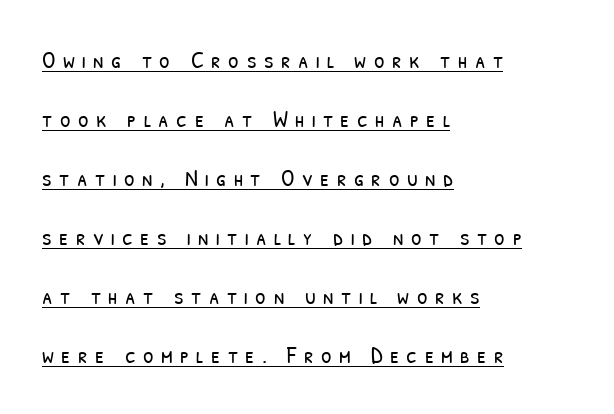
{"bold": "no", "underline": "yes", "align": "left", "line_spacing": "loose", "line_spacing_ratio": 2.46, "letter_spacing": "wide", "letter_spacing_em": 0.31, "glyph_px": 24}
